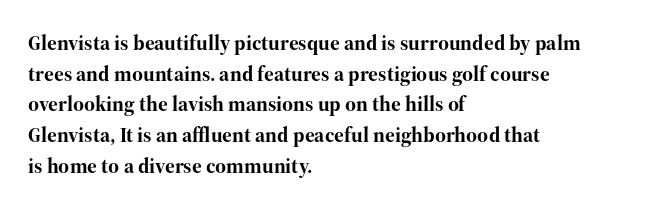
{"italic": "no", "bold": "yes", "underline": "no", "align": "left", "line_spacing": "normal", "line_spacing_ratio": 1.46, "letter_spacing": "normal", "letter_spacing_em": 0.0, "glyph_px": 21}
